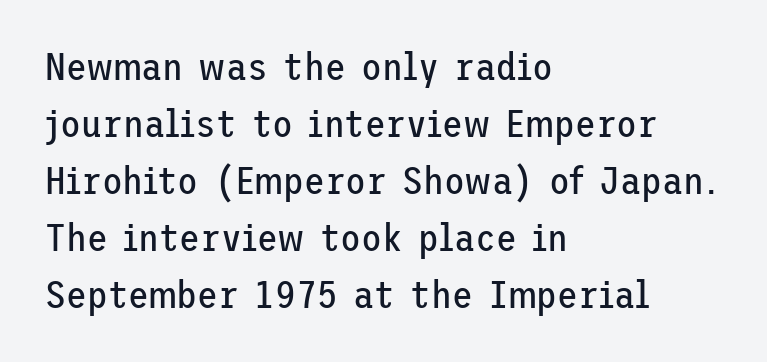
Q: Is the text bold? A: No.
Q: Is the text italic (slanted)? A: No, it is upright.
Q: Is the typeface a serif or a sans-serif typeface? A: Sans-serif.
Q: Is the text underlined? A: No.
Q: How is the paragraph aligned? A: Left-aligned.
Q: Is the spacing between letters normal or unusually wide? A: Normal.
Q: Is the spacing between lines tight, normal or loose? A: Normal.
Q: Width (condensed, normal, or wide)? A: Normal.
Q: Stroke contrast? A: Low.
Q: x-height? A: Medium.
